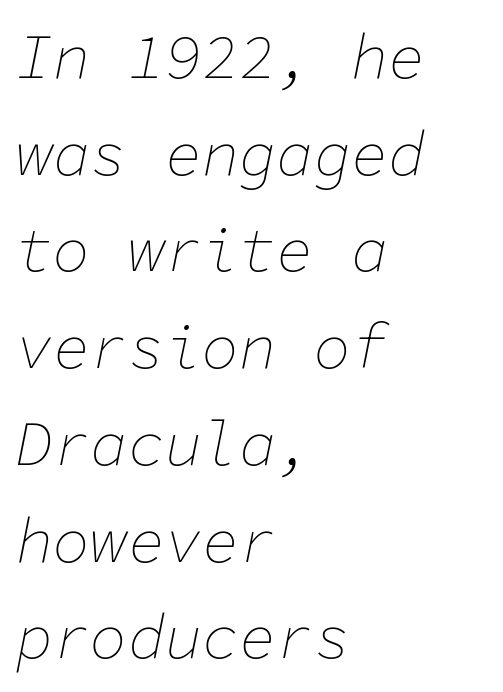
The block of text has a typical density, with ordinary space between rows. Slanted lettering throughout. Just letters on the line, the space beneath them empty. This is not heavy type; no bold has been used. There is no visible air inserted between adjacent glyphs. Is this a fixed-width face? Yes — each glyph sits in an identical cell.
